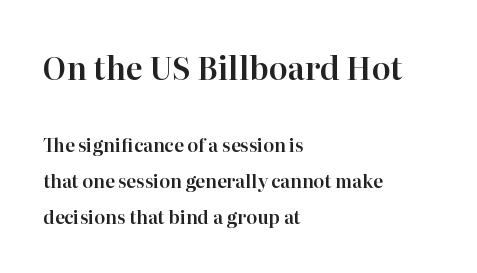
{"serif": "yes", "italic": "no", "width": "normal", "stroke_contrast": "high", "x_height": "medium", "monospaced": "no", "underline": "no", "align": "left", "line_spacing": "loose", "line_spacing_ratio": 2.0, "letter_spacing": "normal", "letter_spacing_em": 0.0, "larger_block": "first", "size_ratio": 1.72, "glyph_px": 31}
